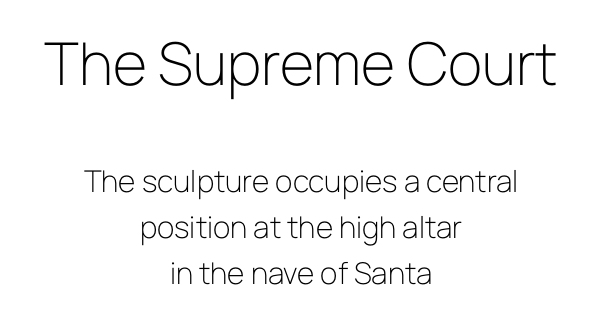
Tracking value appears to be zero — textbook default spacing. Type style note: lacks serifs. The rendering uses natural spacing where letterforms have individual widths. No chunkiness to these letters — they're not bold. Between these two stacked blocks, the higher one wins on size.
